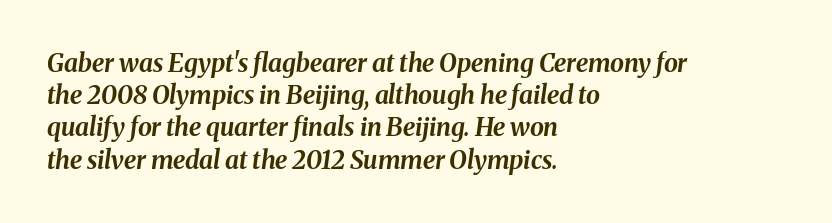
Compared with typical body copy, the letter spacing here is the same. These words are printed bold, with thick strokes throughout. The ragged edge is on the right, which tells us the setting is flush left. Evenly set lines give the paragraph a standard silhouette.
